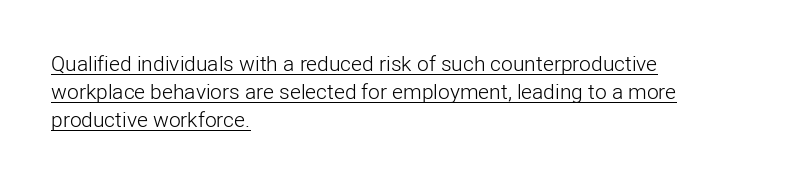
Q: Is the text bold? A: No.
Q: Is the text italic (slanted)? A: No, it is upright.
Q: Is the text underlined? A: Yes.
Q: How is the paragraph aligned? A: Left-aligned.
Q: Is the spacing between letters normal or unusually wide? A: Normal.
Q: Is the spacing between lines tight, normal or loose? A: Normal.
